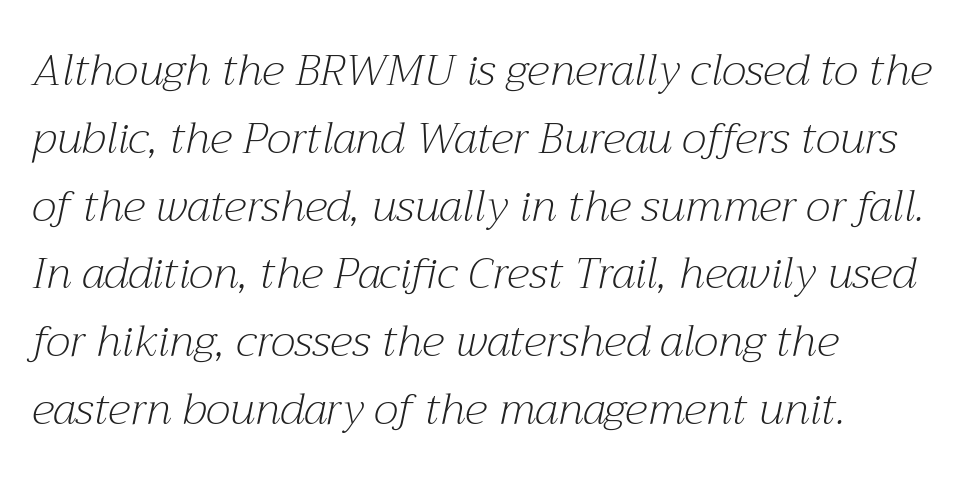
The image shows 44 px light serif type, italic (leaning right); set left-aligned, normal line spacing (1.54x), normal letter spacing, not underlined; medium stroke contrast and a medium x-height.
